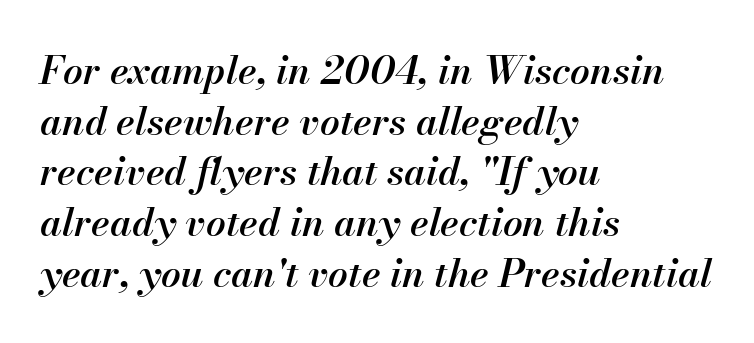
Q: Is the text bold? A: Semi-bold.
Q: Is the text italic (slanted)? A: Yes, it leans right by about 13 degrees.
Q: Is the text underlined? A: No.
Q: How is the paragraph aligned? A: Left-aligned.
Q: Is the spacing between letters normal or unusually wide? A: Normal.
Q: Is the spacing between lines tight, normal or loose? A: Normal.
Q: Width (condensed, normal, or wide)? A: Normal.
Q: Stroke contrast? A: Medium.
Q: x-height? A: Small.
Q: Monospaced? A: No.
